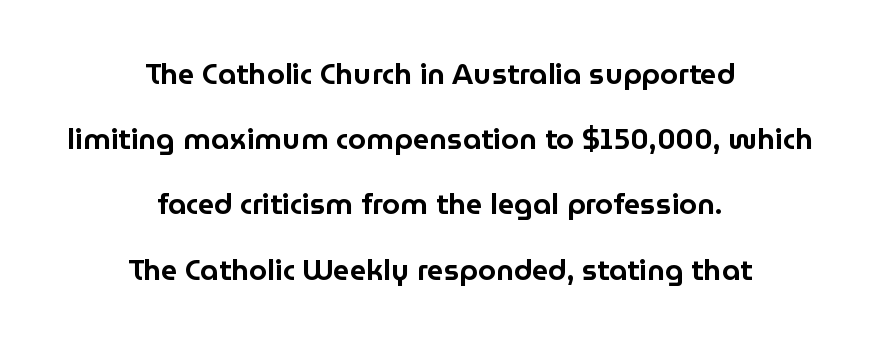
The image shows 29 px sans-serif type, upright; set centered, loose line spacing (2.25x), normal letter spacing, not underlined; low stroke contrast and a medium x-height.
